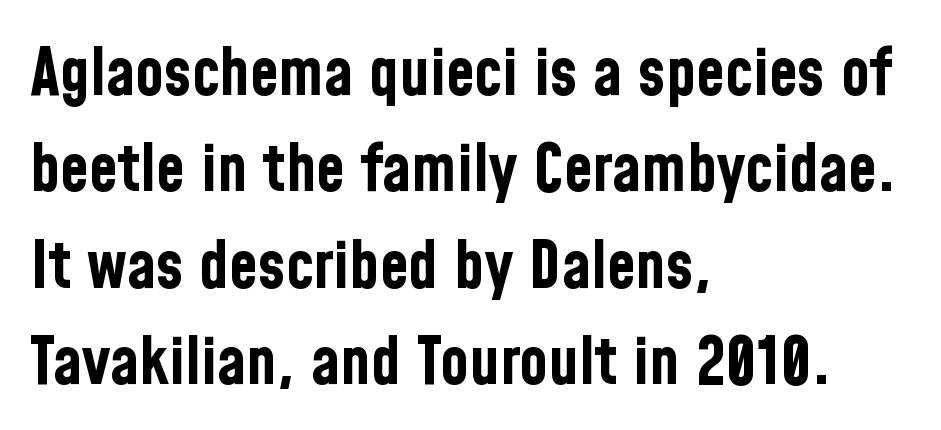
The vertical gap from one line to the next is medium. The text was rendered using a sans face with plain stroke endings. This is the regular roman posture of the typeface. Has an underline been added? It has not.
